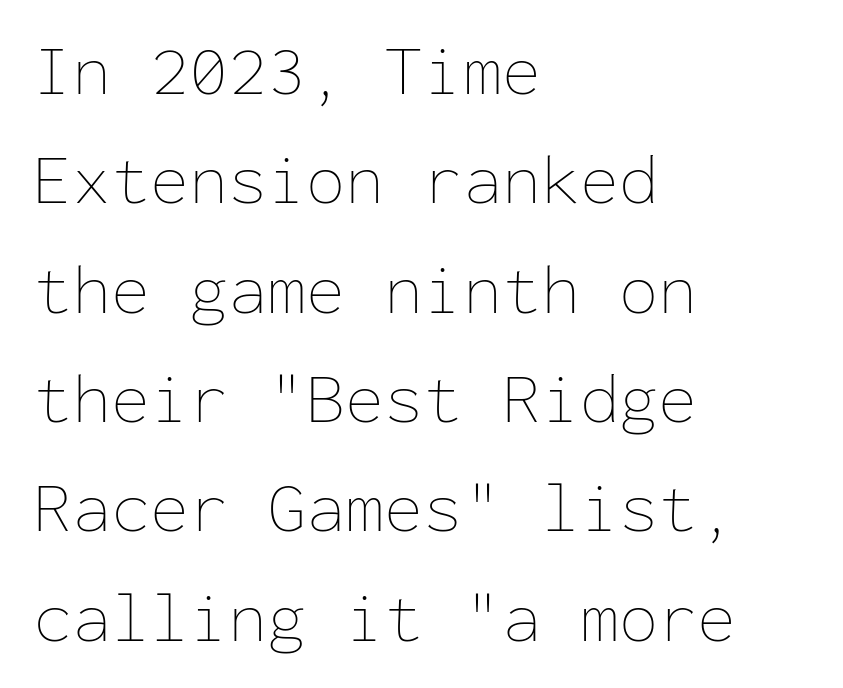
The letters march in equal steps, a hallmark of fixed-pitch type. How would I describe the line gaps? Plain and ordinary. Horizontal alignment here is leftward, the default for most running prose. Ordinary non-slanted type is in use. Here the glyphs are tracked normally, forming tight word shapes.
